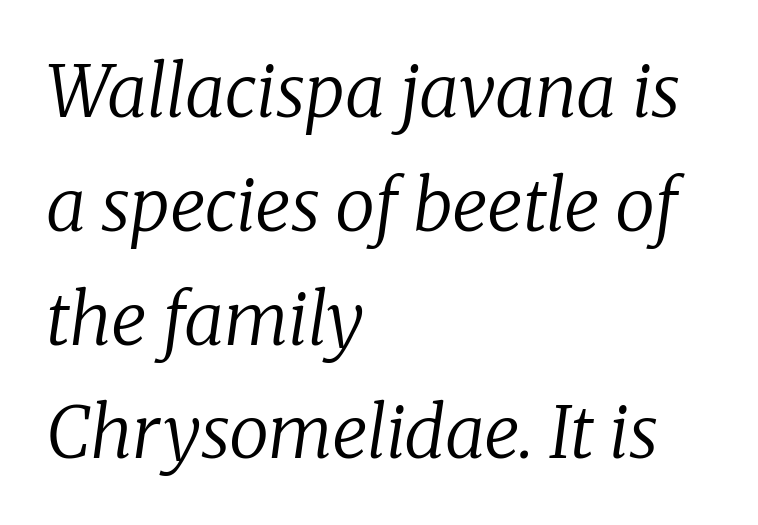
The image shows 72 px regular-weight serif type, italic (leaning right); set left-aligned, normal line spacing (1.58x), normal letter spacing, not underlined; low stroke contrast and a medium x-height.
